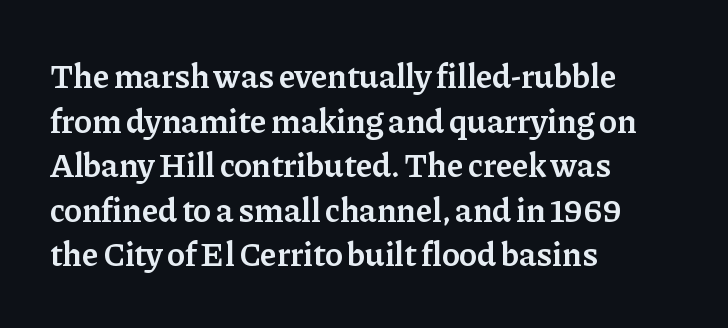
Spacing between characters is what you'd get straight out of the box. Every row of glyphs begins at an identical x-position on the left. Summary of weight: moderately heavy, a semibold. Is there much room between lines? A standard amount, neither cramped nor airy.
